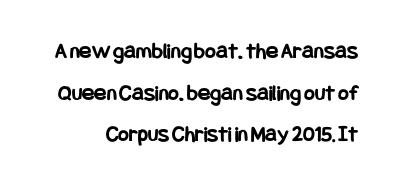
Q: Is the text bold? A: Yes.
Q: Is the text italic (slanted)? A: No, it is upright.
Q: Is the text underlined? A: No.
Q: Is the spacing between letters normal or unusually wide? A: Normal.
